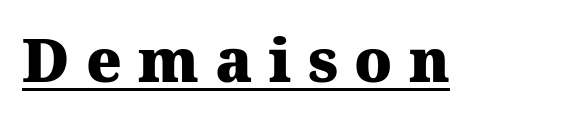
Q: Is the text bold? A: Yes.
Q: Is the text italic (slanted)? A: No, it is upright.
Q: Is the typeface a serif or a sans-serif typeface? A: Serif.
Q: Is the text underlined? A: Yes.
Q: Is the spacing between letters normal or unusually wide? A: Unusually wide.
Q: Width (condensed, normal, or wide)? A: Normal.
Q: Stroke contrast? A: Medium.
Q: x-height? A: Medium.
Q: Monospaced? A: No.
